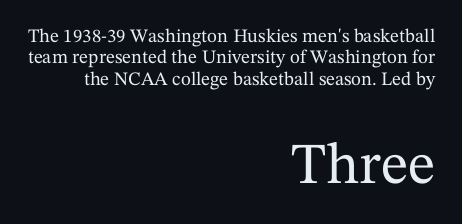
Q: Is the text italic (slanted)? A: No, it is upright.
Q: Is the typeface a serif or a sans-serif typeface? A: Serif.
Q: Is the text underlined? A: No.
Q: How is the paragraph aligned? A: Right-aligned.
Q: Is the spacing between letters normal or unusually wide? A: Normal.
Q: Is the spacing between lines tight, normal or loose? A: Tight.
Q: Which block of text is set in a larger size, the first (top) or the second (bottom)? A: The second (bottom) one.
Q: Width (condensed, normal, or wide)? A: Normal.
Q: Stroke contrast? A: Medium.
Q: x-height? A: Medium.
Q: Monospaced? A: No.
